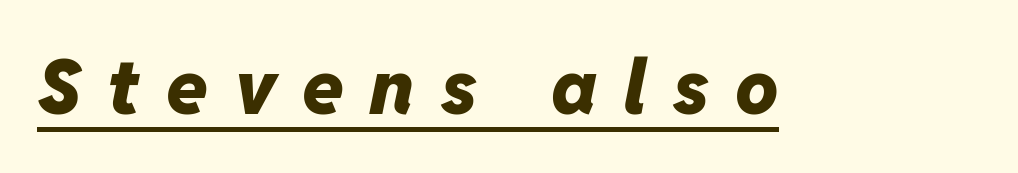
{"italic": "yes", "lean": "right", "slant_degrees": 11, "bold": "yes", "weight": "heavy", "width": "normal", "stroke_contrast": "low", "x_height": "medium", "monospaced": "no", "underline": "yes", "letter_spacing": "wide", "letter_spacing_em": 0.34, "glyph_px": 76}
